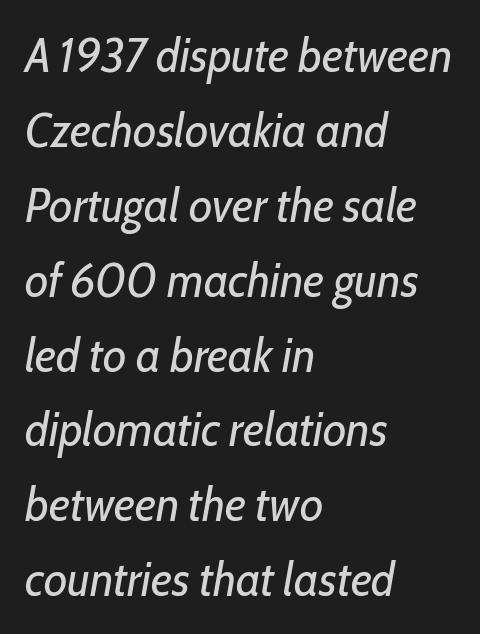
The image shows 48 px regular-weight, condensed type, italic (leaning right); set left-aligned, normal line spacing (1.56x), normal letter spacing, not underlined; low stroke contrast and a medium x-height.
